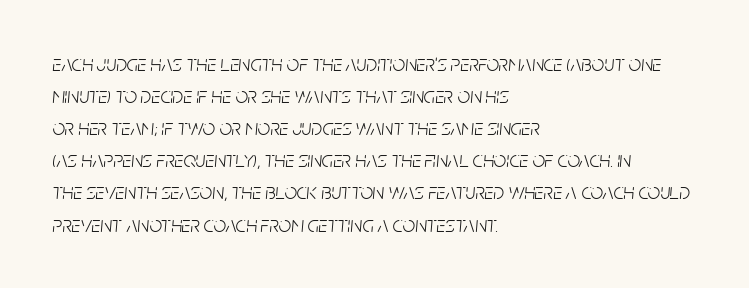
Line starts are locked; line ends wander. Every character sits at an angle, as italics do. The gaps between neighbouring characters are ordinary and unremarkable. The space between consecutive lines is moderate.
